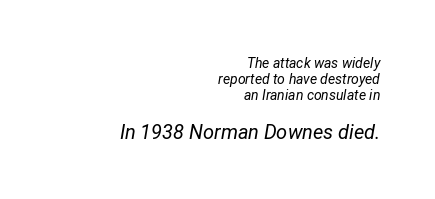
The image shows 20 px text type, italic (leaning right); set right-aligned, line spacing 1.16x, normal letter spacing, not underlined; the second (bottom) block is 1.43x larger.
